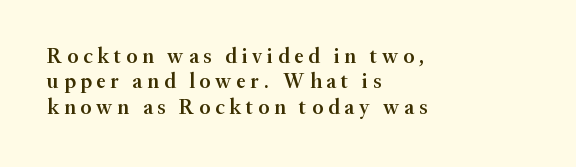
The space beneath each line is pristine and unruled. Compared with typical body copy, the letter spacing here is much looser. Stroke thickness is moderately raised; the sample reads as semibold. Caption: multi-line text, flush left, ragged right. A roman cut, with each character standing at attention.
